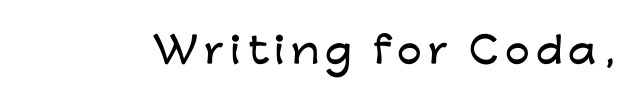
The passage shown is typeset with a sans-serif family. Think of a printed novel: that variable character pitch is what you see here. Style check: upright. Glance below the letters and you will spot only blank space.
